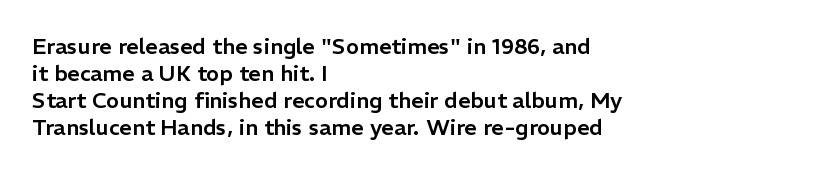
Q: Is the text italic (slanted)? A: No, it is upright.
Q: Is the text underlined? A: No.
Q: How is the paragraph aligned? A: Left-aligned.
Q: Is the spacing between letters normal or unusually wide? A: Normal.
